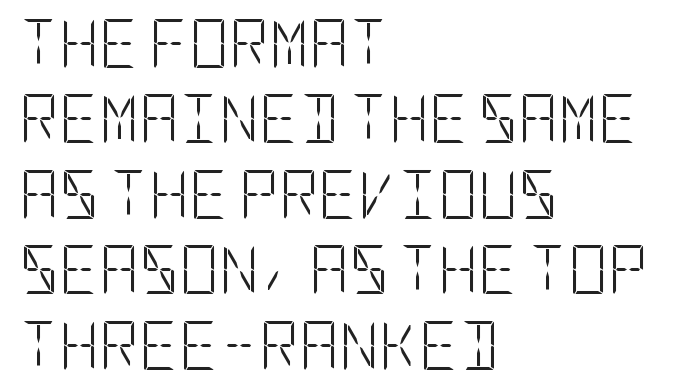
Alignment: flush left. No letter is thick-stroked: the sample isn't bold. Is there any slant? The stems are plumb. Underlining? Definitely not there. Note: no serifs on the glyphs.
